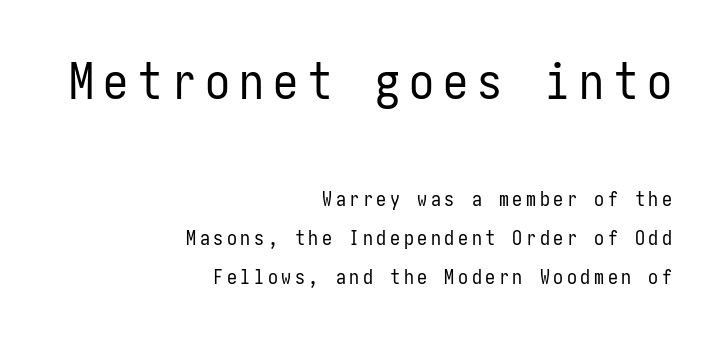
The image shows 50 px regular-weight, condensed sans-serif type, upright; set right-aligned, loose line spacing (1.93x), not underlined; the first (top) block is 2.5x larger; low stroke contrast and a medium x-height.
